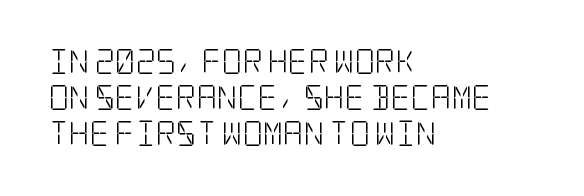
The image shows 25 px text type, upright; set left-aligned, normal line spacing (1.45x), normal letter spacing, not underlined.
